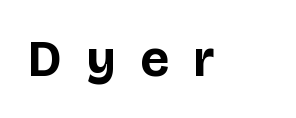
These lines are rendered in a variable-pitch font. These lines are composed in type without serifs. The lettering stays uniformly vertical, giving the passage a roman look. Students, note that the glyphs here are deliberately spaced far apart.
